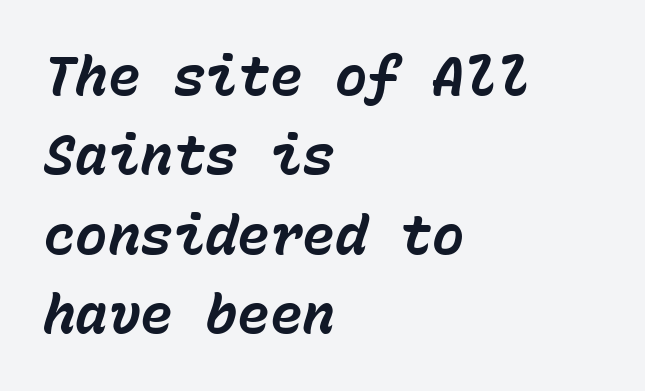
{"italic": "yes", "lean": "right", "slant_degrees": 15, "bold": "yes", "weight": "bold", "width": "normal", "stroke_contrast": "low", "x_height": "medium", "monospaced": "yes", "underline": "no", "align": "left", "line_spacing": "normal", "line_spacing_ratio": 1.47, "letter_spacing": "normal", "letter_spacing_em": 0.0, "glyph_px": 54}
